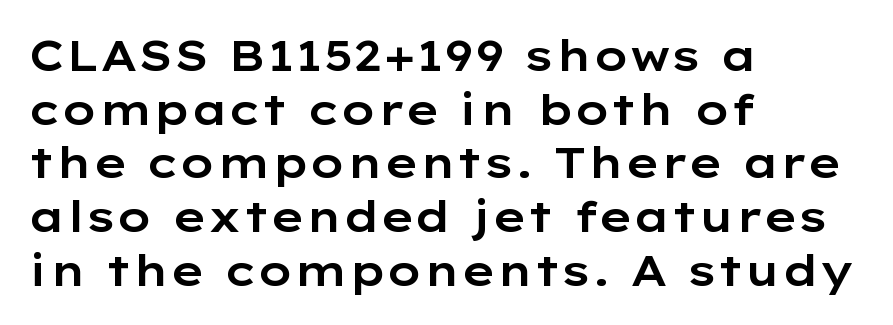
{"serif": "no", "italic": "no", "width": "wide", "stroke_contrast": "low", "x_height": "medium", "monospaced": "no", "underline": "no", "align": "left", "line_spacing": "normal", "line_spacing_ratio": 1.25, "letter_spacing": "normal", "letter_spacing_em": 0.0, "glyph_px": 43}
